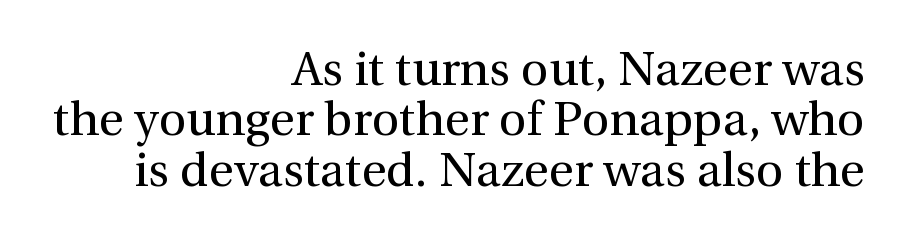
The image shows 48 px regular-weight serif type, upright; set right-aligned, tight line spacing (1.05x), normal letter spacing, not underlined; a medium x-height.
